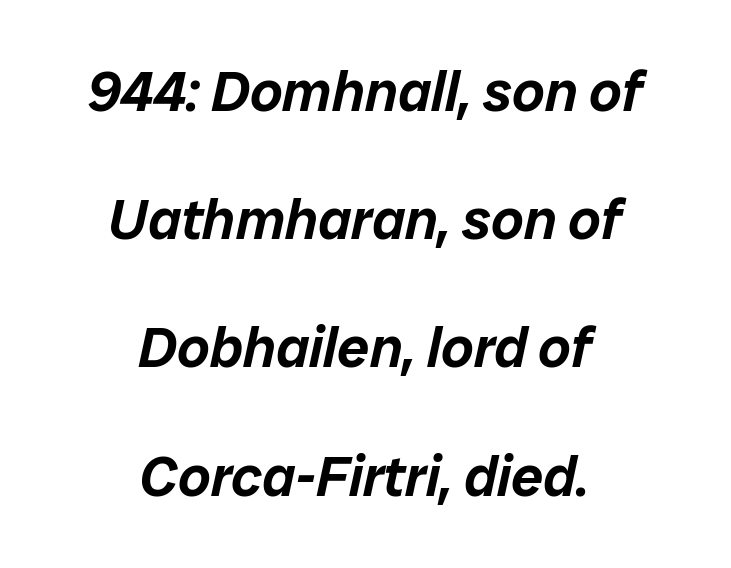
{"italic": "yes", "lean": "right", "slant_degrees": 12, "width": "normal", "stroke_contrast": "low", "x_height": "medium", "monospaced": "no", "underline": "no", "align": "center", "line_spacing": "loose", "line_spacing_ratio": 2.25, "letter_spacing": "normal", "letter_spacing_em": 0.0, "glyph_px": 57}
